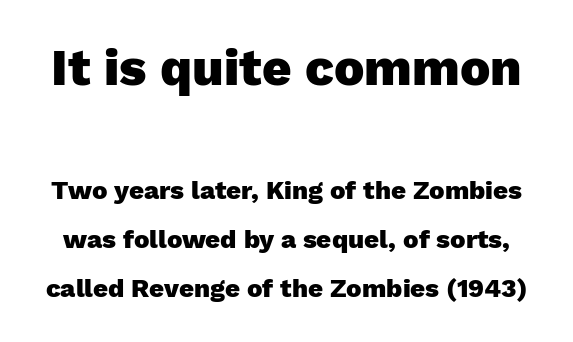
Q: Is the text bold? A: Yes.
Q: Is the text italic (slanted)? A: No, it is upright.
Q: Is the typeface a serif or a sans-serif typeface? A: Sans-serif.
Q: Is the text underlined? A: No.
Q: Is the spacing between letters normal or unusually wide? A: Normal.
Q: Which block of text is set in a larger size, the first (top) or the second (bottom)? A: The first (top) one.
Q: Width (condensed, normal, or wide)? A: Normal.
Q: Stroke contrast? A: Low.
Q: x-height? A: Medium.
Q: Monospaced? A: No.
